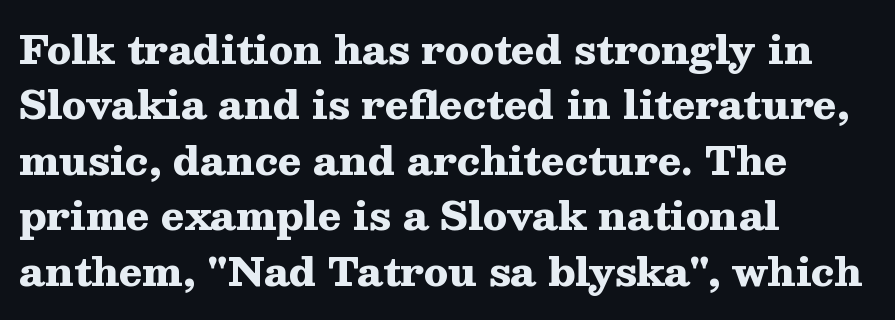
Q: Is the text bold? A: Yes.
Q: Is the text italic (slanted)? A: No, it is upright.
Q: Is the typeface a serif or a sans-serif typeface? A: Serif.
Q: Is the text underlined? A: No.
Q: How is the paragraph aligned? A: Left-aligned.
Q: Is the spacing between letters normal or unusually wide? A: Normal.
Q: Is the spacing between lines tight, normal or loose? A: Normal.
Q: Width (condensed, normal, or wide)? A: Wide.
Q: Stroke contrast? A: Medium.
Q: x-height? A: Medium.
Q: Monospaced? A: No.
